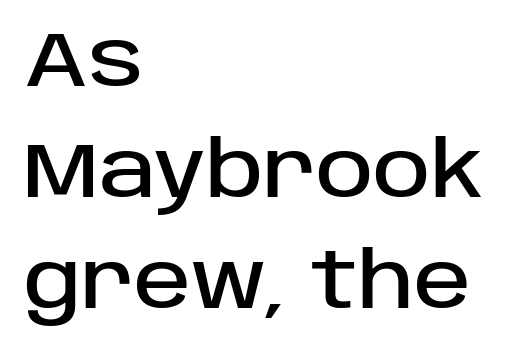
The image shows 77 px sans-serif type, upright; set left-aligned, normal line spacing (1.44x), normal letter spacing, not underlined; low stroke contrast and a large x-height.
